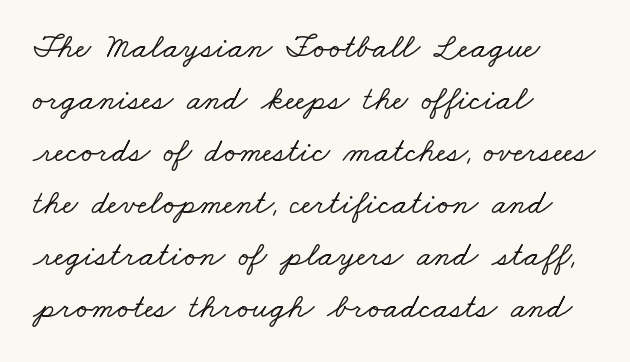
{"serif": "yes", "width": "wide", "stroke_contrast": "low", "x_height": "small", "monospaced": "no", "underline": "no", "align": "left", "line_spacing": "normal", "line_spacing_ratio": 1.53, "letter_spacing": "normal", "letter_spacing_em": 0.0, "glyph_px": 34}
